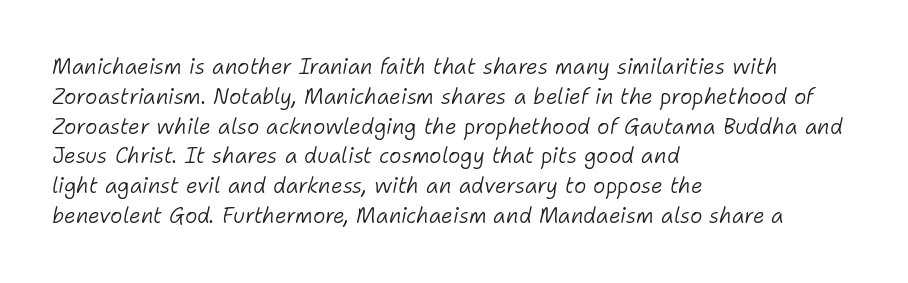
The image shows 21 px text type, italic (leaning right); set left-aligned, normal line spacing (1.42x), normal letter spacing, not underlined.
